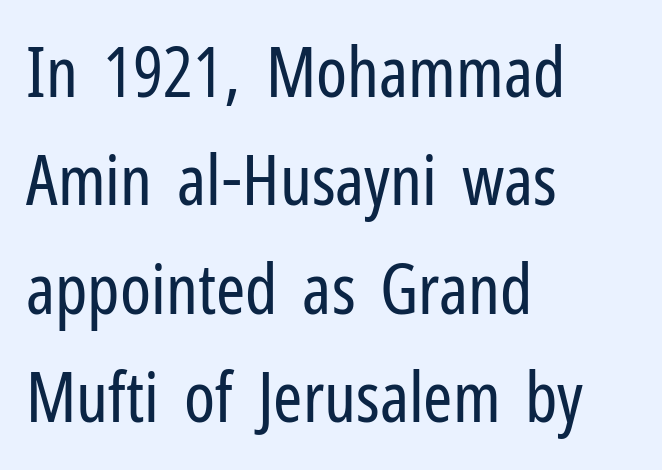
Compared with a centered layout, this one pins lines to the left instead. A typesetter would label this face a sans. Regular leading. Italic? Not at all — the glyphs are vertical. The letters advance in unequal steps, a hallmark of proportional type.
